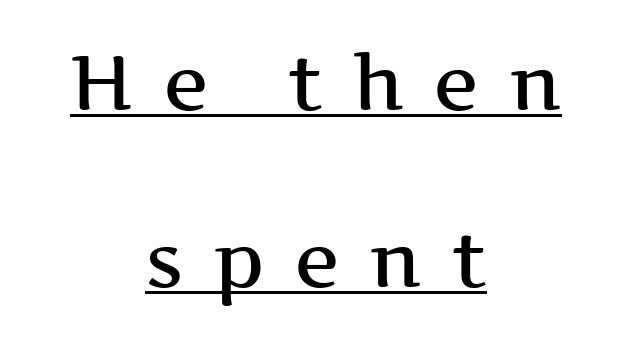
{"serif": "yes", "italic": "no", "width": "wide", "stroke_contrast": "medium", "x_height": "medium", "monospaced": "no", "underline": "yes", "align": "center", "line_spacing": "loose", "line_spacing_ratio": 2.3, "letter_spacing": "wide", "letter_spacing_em": 0.38, "glyph_px": 77}
